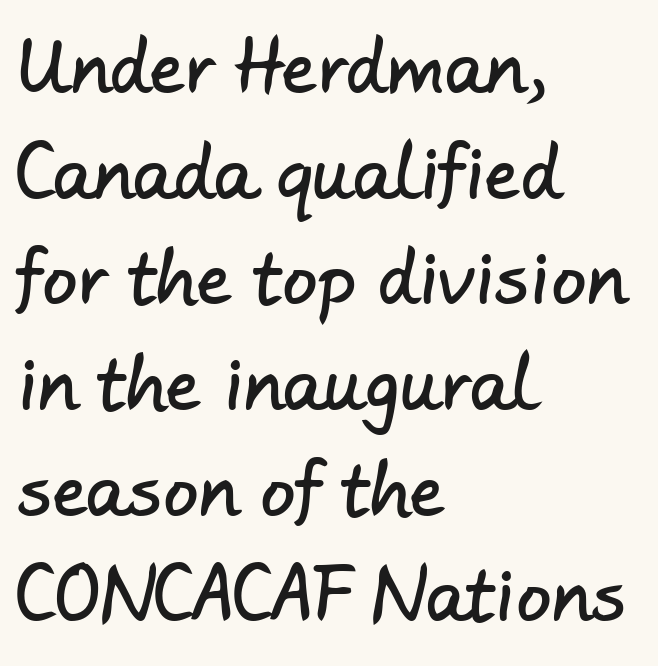
{"serif": "no", "width": "normal", "stroke_contrast": "low", "x_height": "small", "monospaced": "no", "underline": "no", "align": "left", "line_spacing": "normal", "line_spacing_ratio": 1.51, "letter_spacing": "normal", "letter_spacing_em": 0.0, "glyph_px": 70}
